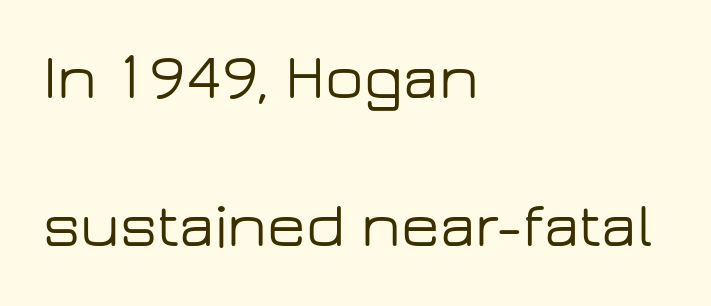
The image shows 63 px wide sans-serif type, upright; set left-aligned, loose line spacing (2.35x), normal letter spacing, not underlined; low stroke contrast and a medium x-height.
